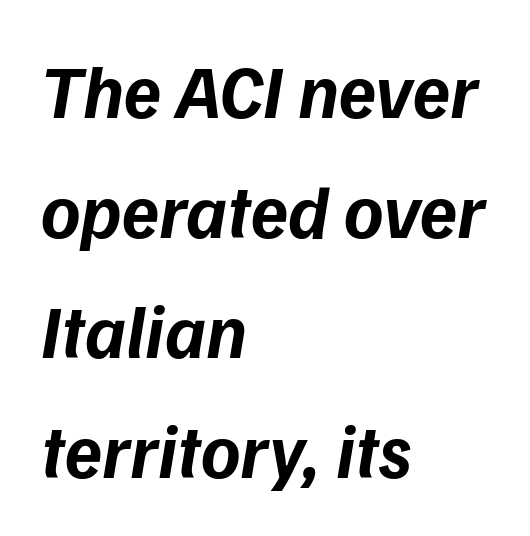
Between one letter and the next there's only the usual sliver of space. Emphasis by weight is at full strength: bold. Font category for this specimen: sans-serif. Summary of vertical rhythm: regular, with standard interline spacing. The ragged edge is on the right, which tells us the setting is flush left. Character widths vary here, with narrow letters taking less room than wide ones.
